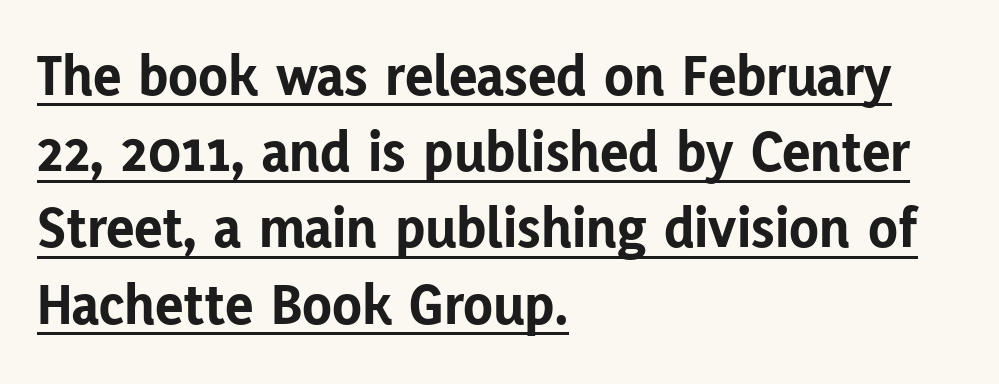
The image shows 60 px bold sans-serif type, upright; set left-aligned, normal line spacing (1.27x), normal letter spacing, underlined; low stroke contrast and a medium x-height.
